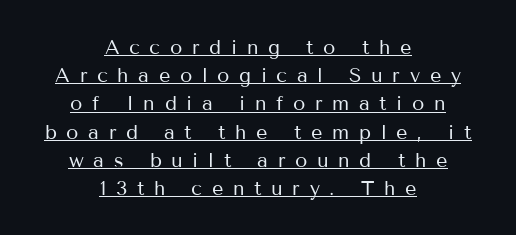
The image shows 20 px text type, upright; set centered, normal line spacing (1.41x), unusually wide letter spacing (+0.48 em), underlined.
